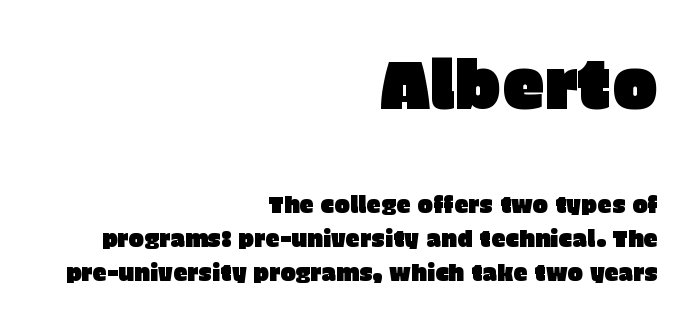
{"serif": "no", "italic": "no", "width": "normal", "stroke_contrast": "low", "x_height": "large", "monospaced": "no", "underline": "no", "align": "right", "line_spacing": "normal", "line_spacing_ratio": 1.49, "letter_spacing": "normal", "letter_spacing_em": 0.0, "larger_block": "first", "size_ratio": 2.96, "glyph_px": 68}
